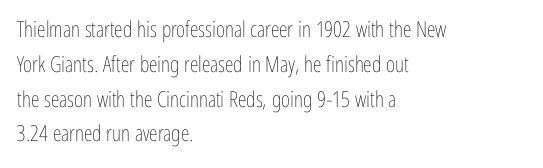
The image shows 22 px text type, upright; set left-aligned, normal line spacing (1.58x), normal letter spacing, not underlined.
